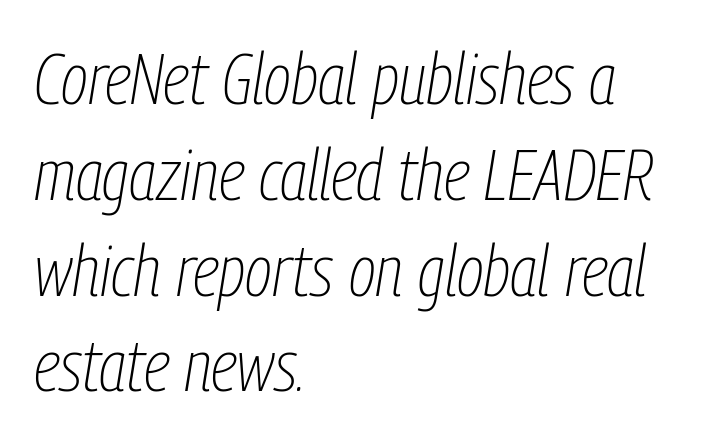
{"italic": "yes", "lean": "right", "slant_degrees": 9, "bold": "no", "weight": "thin", "width": "condensed", "stroke_contrast": "low", "x_height": "medium", "monospaced": "no", "underline": "no", "align": "left", "line_spacing": "normal", "line_spacing_ratio": 1.33, "letter_spacing": "normal", "letter_spacing_em": 0.0, "glyph_px": 72}
